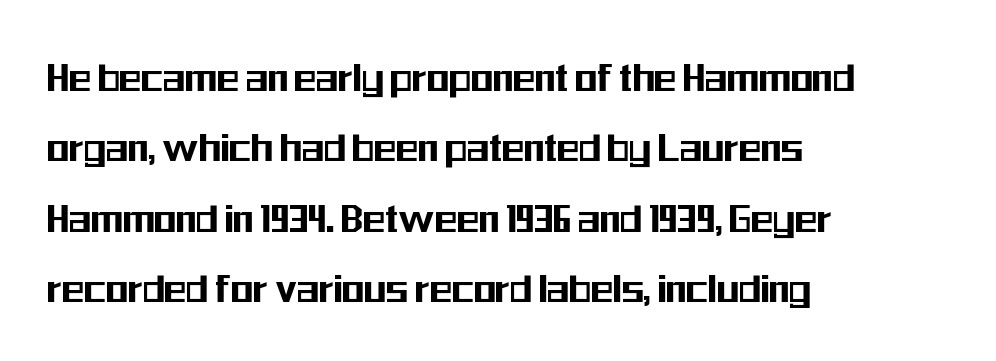
Q: Is the text italic (slanted)? A: No, it is upright.
Q: Is the typeface a serif or a sans-serif typeface? A: Sans-serif.
Q: Is the text underlined? A: No.
Q: How is the paragraph aligned? A: Left-aligned.
Q: Is the spacing between letters normal or unusually wide? A: Normal.
Q: Is the spacing between lines tight, normal or loose? A: Normal.
Q: Width (condensed, normal, or wide)? A: Condensed.
Q: Stroke contrast? A: Medium.
Q: x-height? A: Medium.
Q: Monospaced? A: No.
